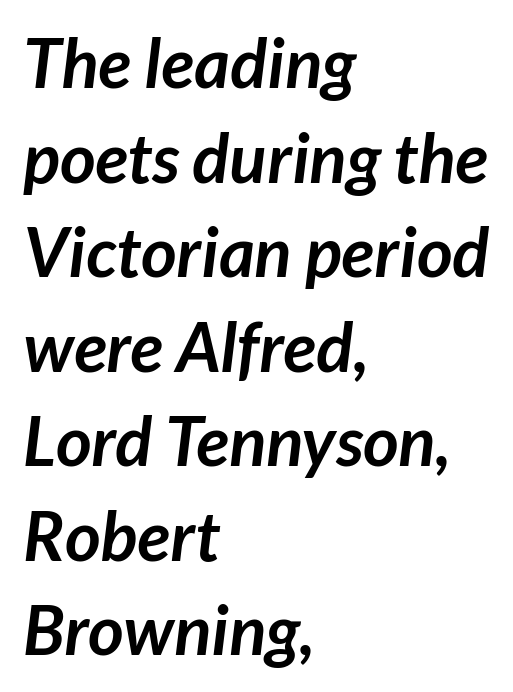
Check where the strokes stop: nothing finishes them off — pure sans. Inter-character spacing is left at the font's built-in metrics. Leading: standard. The rendering anchors every line to the left-hand side. Thick stems and heavy bowls — unmistakably bold. Each row of text sits above clean, open space.
